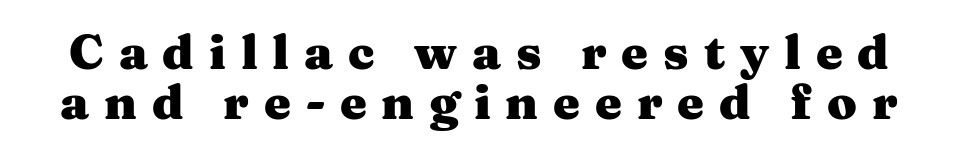
{"serif": "yes", "italic": "no", "bold": "yes", "weight": "heavy", "width": "wide", "stroke_contrast": "medium", "x_height": "medium", "monospaced": "no", "underline": "no", "line_spacing": "tight", "line_spacing_ratio": 1.04, "letter_spacing": "wide", "letter_spacing_em": 0.31, "glyph_px": 48}
